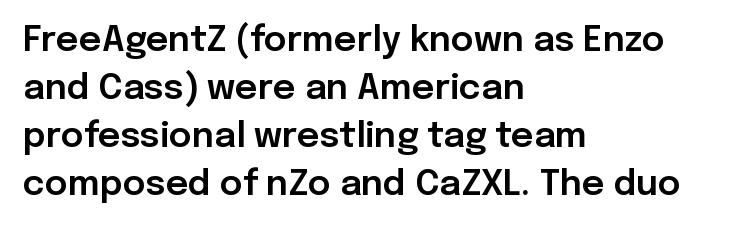
When letters stand straight like this, we call the style roman or upright. The leading is moderate, giving the passage an even texture. A typesetter would call this proportional, since set widths differ per character. Check where the strokes stop: nothing finishes them off — pure sans. The letterforms sit shoulder to shoulder at normal distance. The specimen omits any rule beneath the text block's lines.
